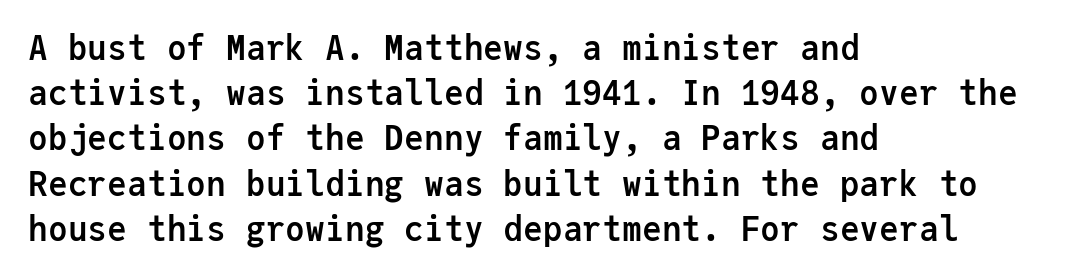
The leading is moderate, giving the passage an even texture. The type is set solid horizontally, with unmodified tracking. Glance below the letters and you will spot only blank space. Horizontally, the lines are justified to the leading edge only.
